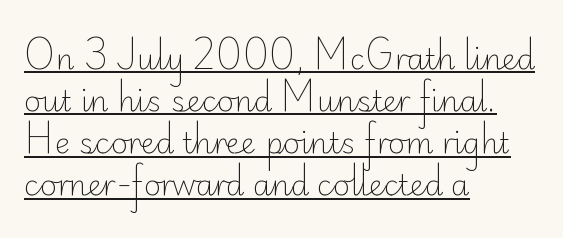
The image shows 29 px light sans-serif type, upright; set left-aligned, normal line spacing (1.45x), normal letter spacing, underlined; low stroke contrast and a small x-height.
